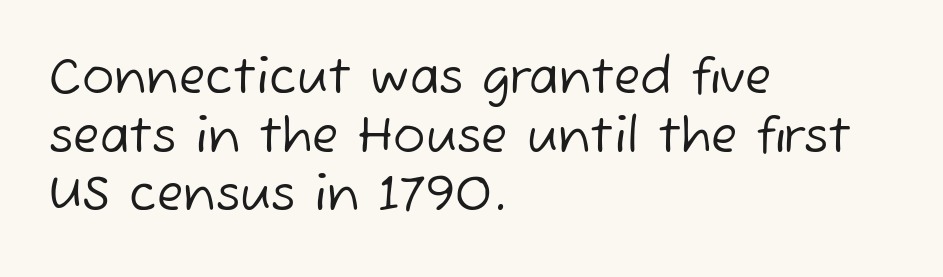
The image shows 48 px regular-weight sans-serif type; set left-aligned, line spacing 1.22x, normal letter spacing, not underlined; low stroke contrast and a medium x-height.
